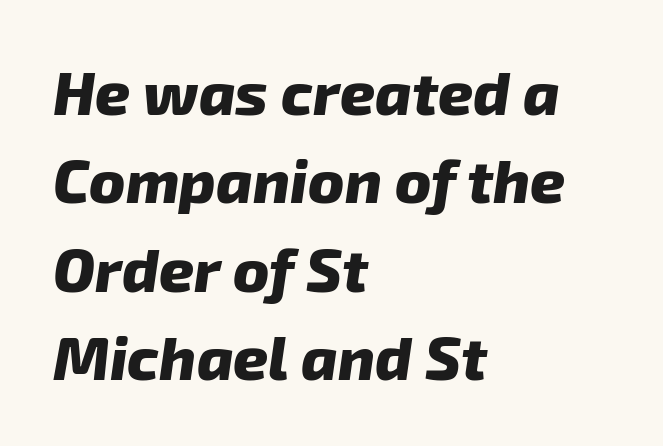
Teacher's note: observe the even left margin — that is flush-left alignment. Notice how descenders clear the ascenders below comfortably — that's standard leading. Weight check: bold — yes, fully. Here the glyphs are tracked normally, forming tight word shapes.
